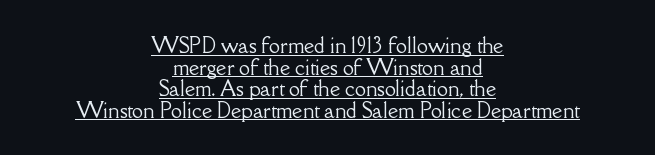
Q: Is the text italic (slanted)? A: No, it is upright.
Q: Is the text underlined? A: Yes.
Q: How is the paragraph aligned? A: Centered.
Q: Is the spacing between letters normal or unusually wide? A: Normal.
Q: Is the spacing between lines tight, normal or loose? A: Tight.
